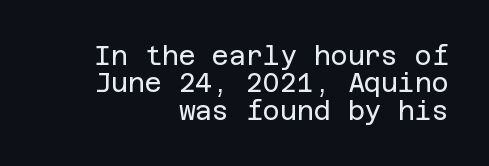
Q: Is the text bold? A: No.
Q: Is the text italic (slanted)? A: No, it is upright.
Q: Is the text underlined? A: No.
Q: How is the paragraph aligned? A: Right-aligned.
Q: Is the spacing between letters normal or unusually wide? A: Normal.
Q: Is the spacing between lines tight, normal or loose? A: Tight.
